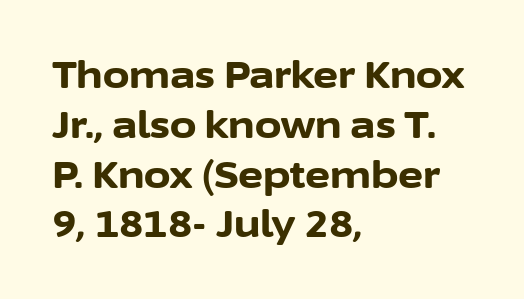
The designer left line spacing at the default. Compared with typical body copy, the letter spacing here is the same. Notice how the passage keeps a crisp vertical edge on the left only. Typesetter's note: full bold, strokes at maximum text heaviness. These lines are rendered in a variable-pitch font. The font's upright variant was chosen for this text.
